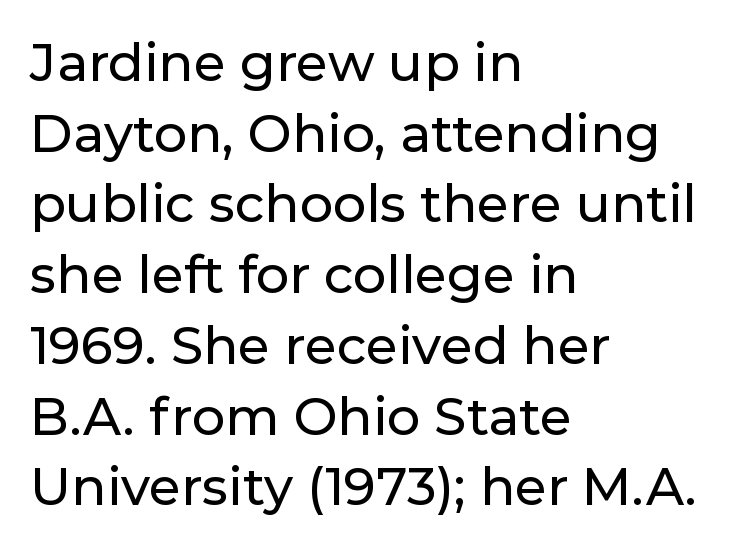
The image shows 52 px sans-serif type, upright; set left-aligned, normal line spacing (1.36x), normal letter spacing, not underlined; low stroke contrast and a medium x-height.
